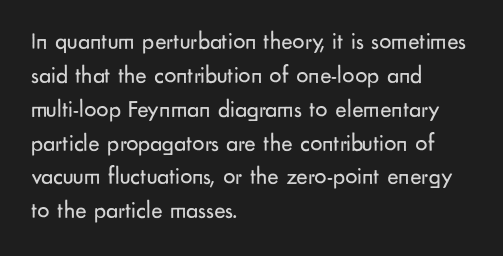
Decoration check: the copy has no underline. Teacher's note: observe the even left margin — that is flush-left alignment. Interline gaps are of average width in this sample. No chunkiness to these letters — they're not bold. These lines were composed using upright roman letters.
